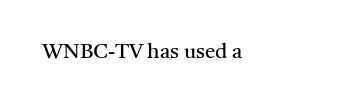
{"italic": "no", "bold": "no", "underline": "no", "letter_spacing": "normal", "letter_spacing_em": 0.0, "glyph_px": 21}
